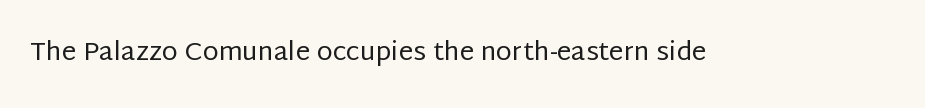
{"italic": "no", "bold": "no", "underline": "no", "letter_spacing": "normal", "letter_spacing_em": 0.0, "glyph_px": 26}
